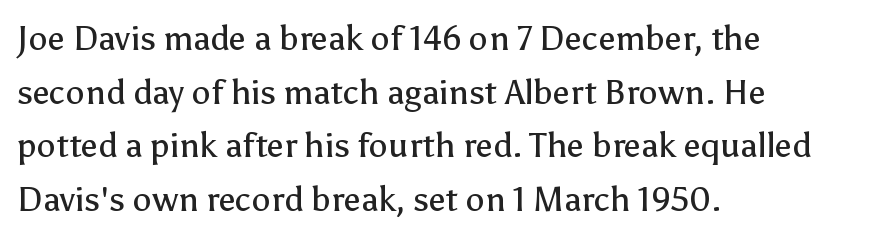
Q: Is the text bold? A: No.
Q: Is the text italic (slanted)? A: No, it is upright.
Q: Is the typeface a serif or a sans-serif typeface? A: Sans-serif.
Q: Is the text underlined? A: No.
Q: How is the paragraph aligned? A: Left-aligned.
Q: Is the spacing between letters normal or unusually wide? A: Normal.
Q: Is the spacing between lines tight, normal or loose? A: Normal.
Q: Width (condensed, normal, or wide)? A: Normal.
Q: Stroke contrast? A: Low.
Q: x-height? A: Medium.
Q: Monospaced? A: No.
